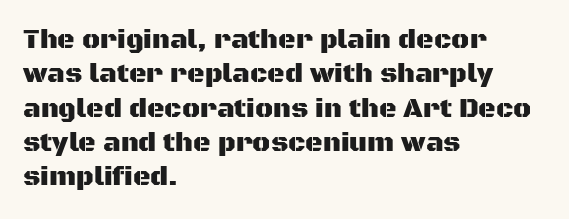
{"italic": "no", "underline": "no", "align": "left", "line_spacing": "normal", "line_spacing_ratio": 1.27, "letter_spacing": "normal", "letter_spacing_em": 0.0, "glyph_px": 27}
